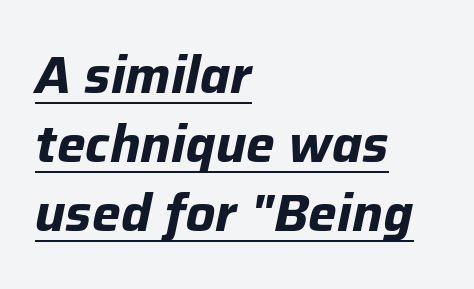
The image shows 51 px bold type, italic (leaning right); set left-aligned, normal line spacing (1.35x), normal letter spacing, underlined; low stroke contrast and a medium x-height.
